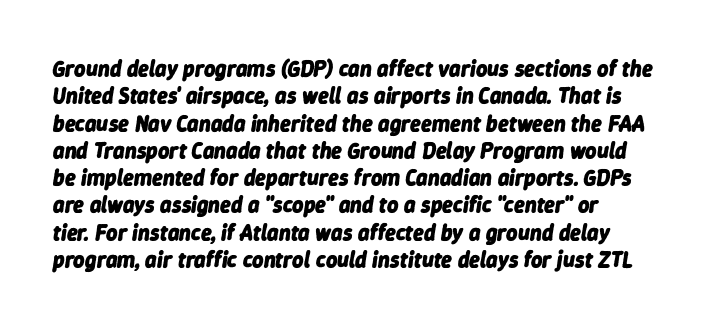
{"italic": "yes", "lean": "right", "slant_degrees": 9, "bold": "yes", "underline": "no", "line_spacing_ratio": 1.24, "letter_spacing": "normal", "letter_spacing_em": 0.0, "glyph_px": 22}
